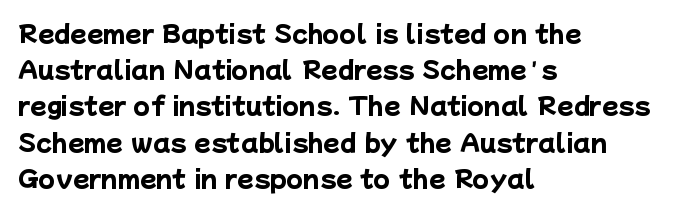
The image shows 24 px bold type; set left-aligned, normal line spacing (1.51x), normal letter spacing, not underlined.
